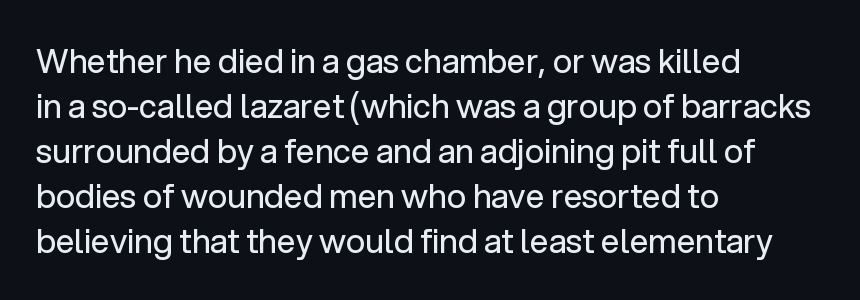
{"serif": "no", "italic": "no", "bold": "no", "weight": "regular", "width": "normal", "stroke_contrast": "low", "x_height": "medium", "monospaced": "no", "underline": "no", "align": "left", "line_spacing": "normal", "line_spacing_ratio": 1.36, "letter_spacing": "normal", "letter_spacing_em": 0.0, "glyph_px": 33}
